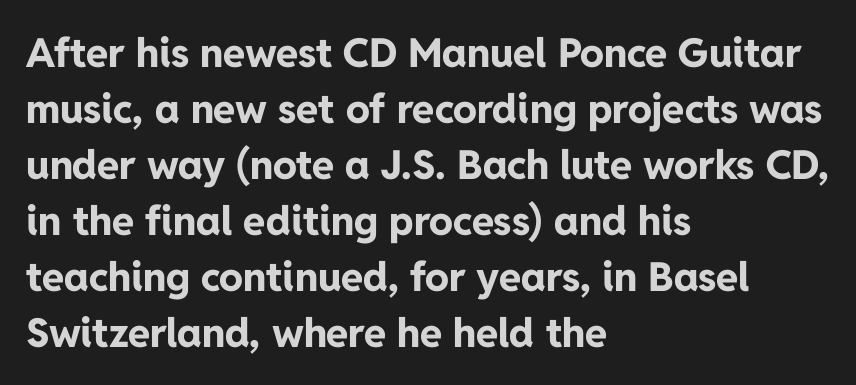
{"serif": "no", "italic": "no", "bold": "yes", "weight": "bold", "width": "normal", "stroke_contrast": "low", "x_height": "medium", "monospaced": "no", "underline": "no", "align": "left", "line_spacing": "normal", "line_spacing_ratio": 1.4, "letter_spacing": "normal", "letter_spacing_em": 0.0, "glyph_px": 40}
